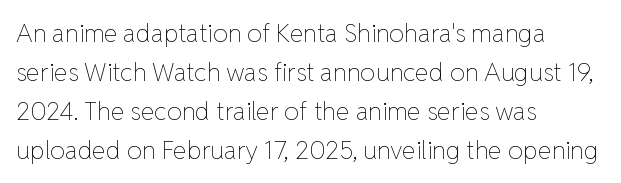
The space between consecutive lines is moderate. In terms of letterspacing, this is plain default setting. This rendering features lettering with no underline. Is the stroke heavy? The answer is a plain regular-or-lighter.
